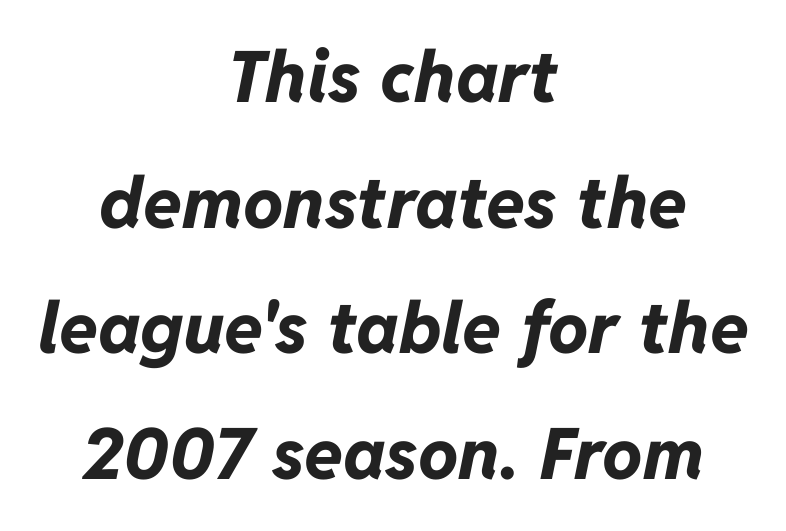
These lines are rendered in a variable-pitch font. The zone under the glyphs is completely vacant. The whole block is typeset with a tilt. Heft: maximum for text — a bold. The lines are quadded center.
